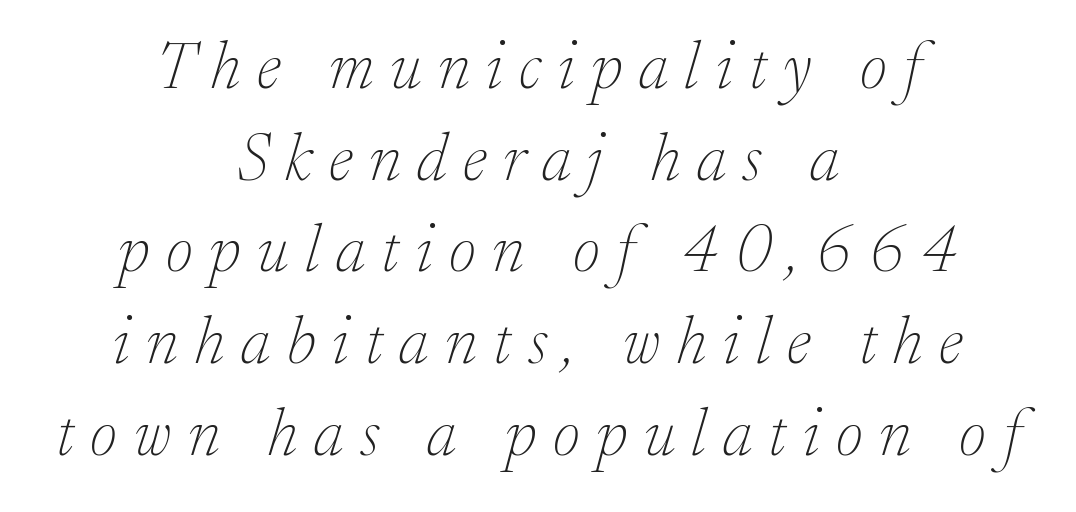
The image shows 66 px thin serif type, italic (leaning right); set centered, normal line spacing (1.39x), unusually wide letter spacing (+0.25 em), not underlined; low stroke contrast and a medium x-height.
